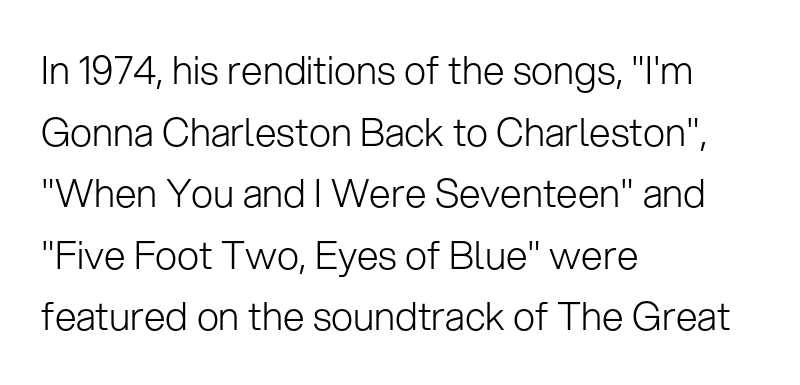
{"serif": "no", "italic": "no", "bold": "no", "weight": "light", "width": "normal", "stroke_contrast": "low", "x_height": "medium", "monospaced": "no", "underline": "no", "align": "left", "line_spacing": "normal", "line_spacing_ratio": 1.58, "letter_spacing": "normal", "letter_spacing_em": 0.0, "glyph_px": 39}
